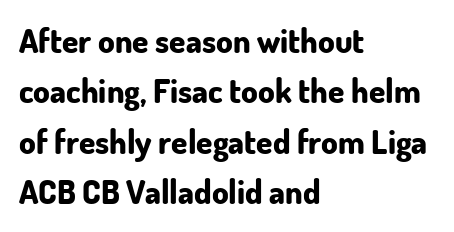
Beneath every word, the page is bare. What kind of face is this? One without serifs — a sans. Stroke thickness is high; the sample reads as a true bold. Is the block centered? No — it sits flush against the left margin.
